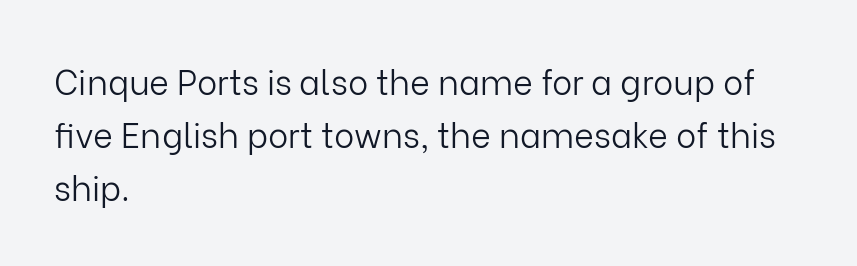
The rendering uses a moderate line-height, typical for paragraphs. Typeset ragged right — the left edge is the straight one. Designer's note — italics off, roman on. A light-to-regular cut is what we see here. The face used here is proportionally spaced, like ordinary book or web type. To sum up the face: it is a sans, with no serifs.
